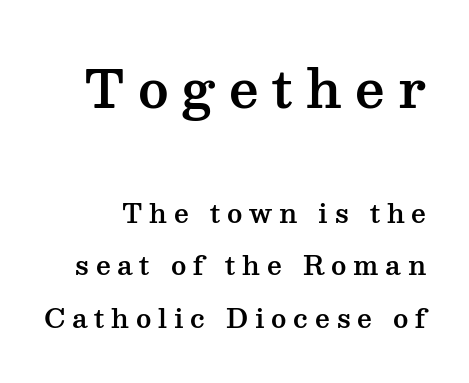
Q: Is the text italic (slanted)? A: No, it is upright.
Q: Is the typeface a serif or a sans-serif typeface? A: Serif.
Q: Is the text underlined? A: No.
Q: Is the spacing between letters normal or unusually wide? A: Unusually wide.
Q: Is the spacing between lines tight, normal or loose? A: Loose.
Q: Which block of text is set in a larger size, the first (top) or the second (bottom)? A: The first (top) one.
Q: Width (condensed, normal, or wide)? A: Wide.
Q: Stroke contrast? A: Medium.
Q: x-height? A: Medium.
Q: Monospaced? A: No.
